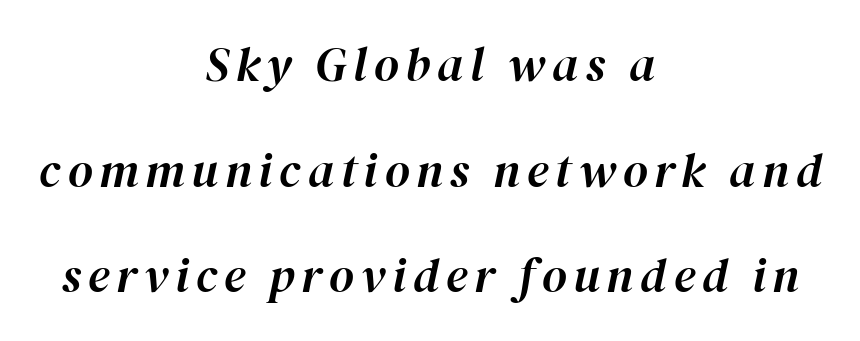
Varying glyph widths throughout — classic text-font behaviour. The passage shown stacks its lines with a broad gap. Nobody drew a line under any word here. These lines are centered, leaving both edges ragged. Slanted lettering throughout.
